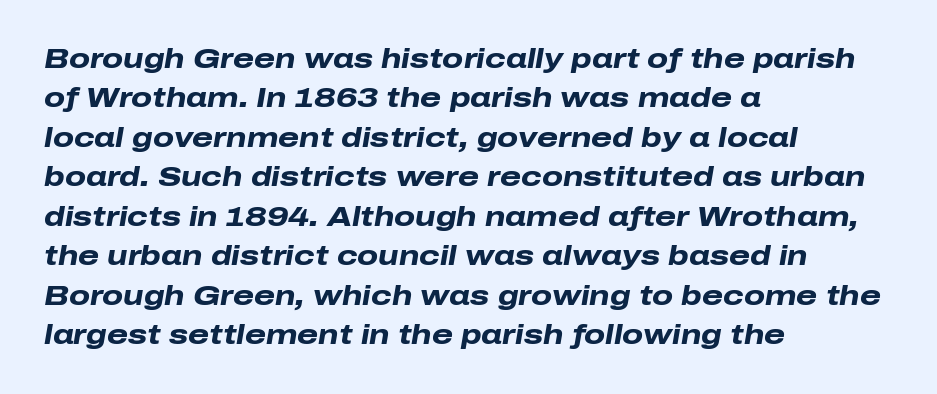
The image shows 27 px bold type, italic (leaning right); set left-aligned, normal line spacing (1.46x), normal letter spacing, not underlined.
